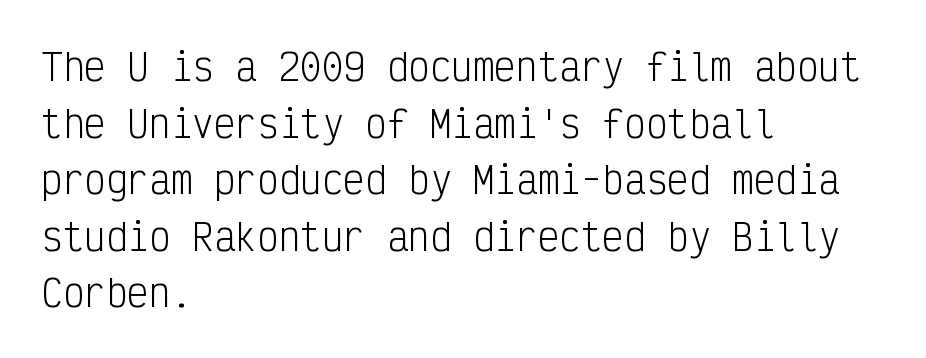
The typesetter chose a ragged-right arrangement here. Letters rest on an invisible, unmarked baseline. Posture: upright roman. On a weight scale, this lands at 450 or below.
